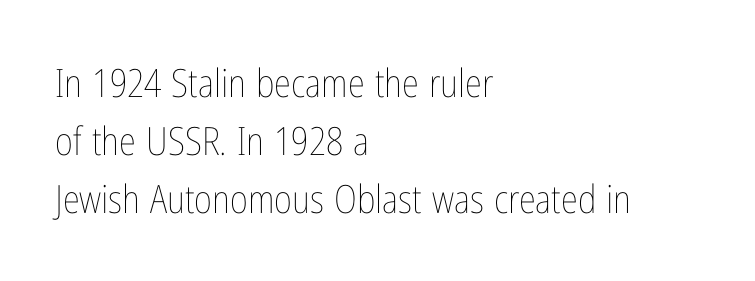
If you drew a line through each stem, it would be perfectly vertical. Bold? No — there's no thickening of the strokes. This sample has the flowing, uneven cadence of proportional lettering. Nobody touched the tracking dial on this one. This sample is left-justified, so line endings fall wherever the words run out.
